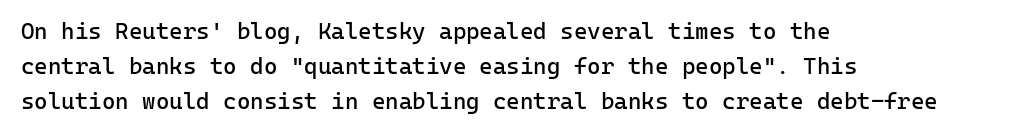
{"italic": "no", "bold": "no", "underline": "no", "align": "left", "line_spacing": "normal", "line_spacing_ratio": 1.52, "letter_spacing": "normal", "letter_spacing_em": 0.0, "glyph_px": 23}
